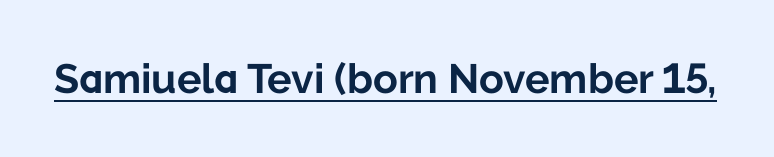
The image shows 41 px bold sans-serif type, upright; set normal letter spacing, underlined; low stroke contrast and a medium x-height.
